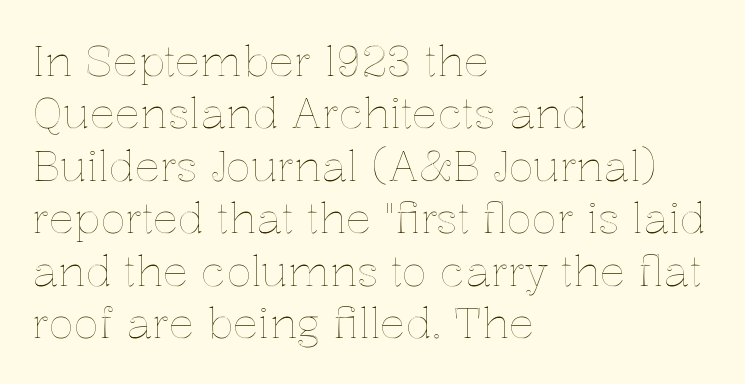
{"italic": "no", "width": "normal", "x_height": "medium", "monospaced": "no", "underline": "no", "align": "left", "line_spacing": "normal", "line_spacing_ratio": 1.25, "letter_spacing": "normal", "letter_spacing_em": 0.0, "glyph_px": 42}
